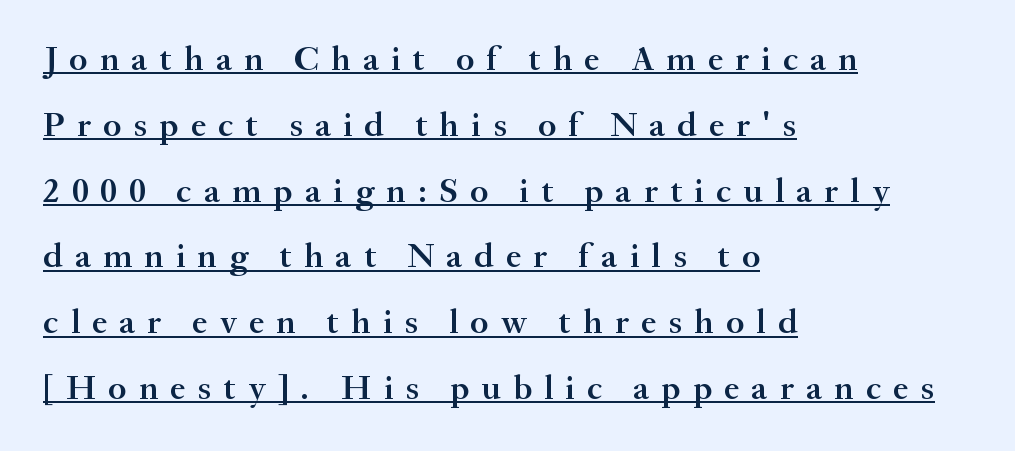
The glyphs have the mass of a demibold cut, below bold. Each letter keeps its own natural width here, so spacing adapts to shape. Italic: no, the glyphs are upright roman. These characters rest on top of a visible drawn line. All the whitespace from short lines collects on the right. Students, note that the glyphs here are deliberately spaced far apart.
